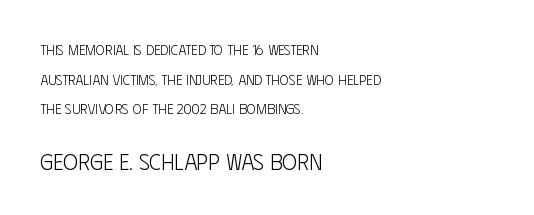
{"italic": "no", "bold": "no", "underline": "no", "align": "left", "line_spacing": "loose", "line_spacing_ratio": 2.12, "letter_spacing": "normal", "letter_spacing_em": 0.0, "larger_block": "second", "size_ratio": 1.57, "glyph_px": 22}
